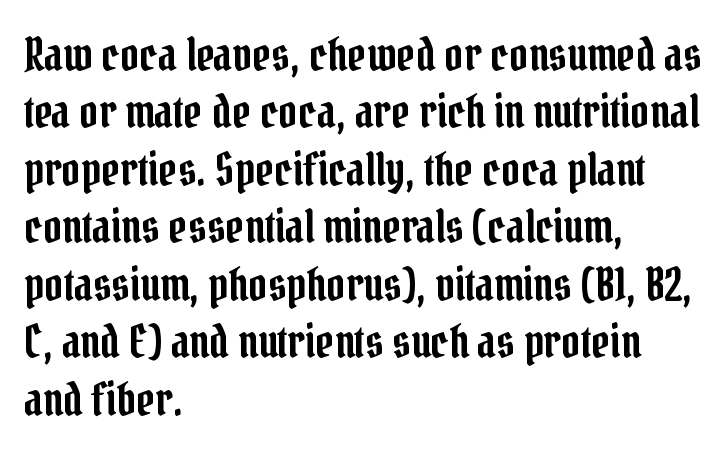
The image shows 46 px condensed serif type, upright; set left-aligned, normal line spacing (1.25x), normal letter spacing, not underlined; low stroke contrast and a medium x-height.
